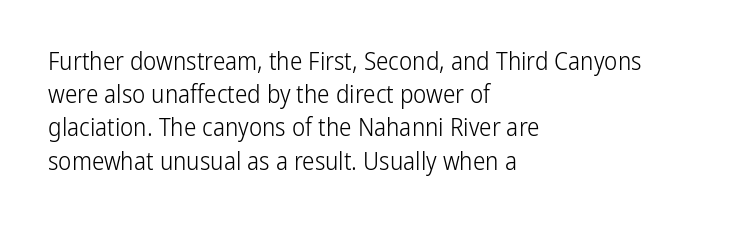
{"italic": "no", "bold": "no", "underline": "no", "align": "left", "line_spacing": "normal", "line_spacing_ratio": 1.33, "letter_spacing": "normal", "letter_spacing_em": 0.0, "glyph_px": 25}
